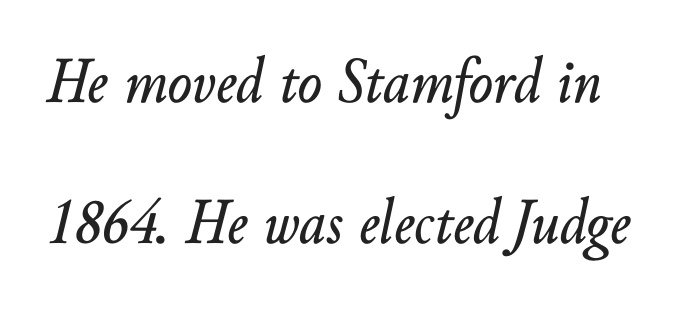
{"italic": "yes", "lean": "right", "slant_degrees": 10, "width": "normal", "stroke_contrast": "low", "x_height": "small", "monospaced": "no", "underline": "no", "line_spacing": "loose", "line_spacing_ratio": 2.17, "letter_spacing": "normal", "letter_spacing_em": 0.0, "glyph_px": 65}
